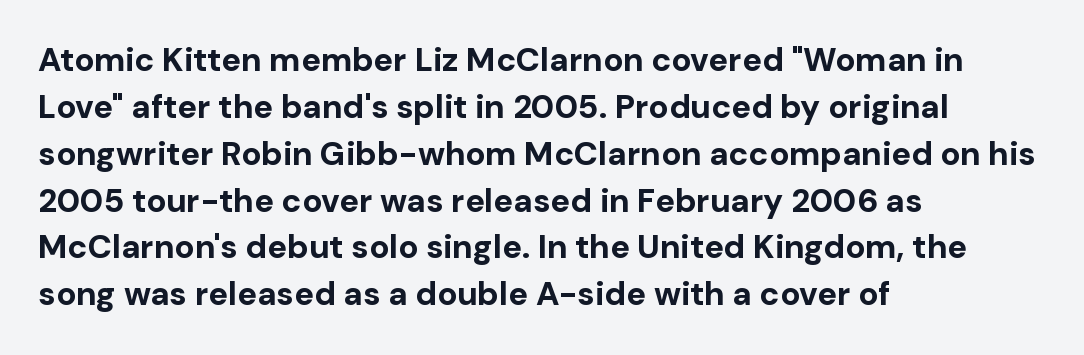
{"serif": "no", "italic": "no", "bold": "yes", "weight": "bold", "width": "normal", "stroke_contrast": "low", "x_height": "medium", "monospaced": "no", "underline": "no", "align": "left", "line_spacing": "normal", "line_spacing_ratio": 1.42, "letter_spacing": "normal", "letter_spacing_em": 0.0, "glyph_px": 33}
